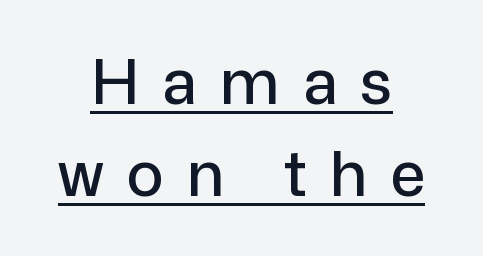
The image shows 62 px sans-serif type, upright; set centered, normal line spacing (1.49x), unusually wide letter spacing (+0.37 em), underlined; low stroke contrast and a medium x-height.
